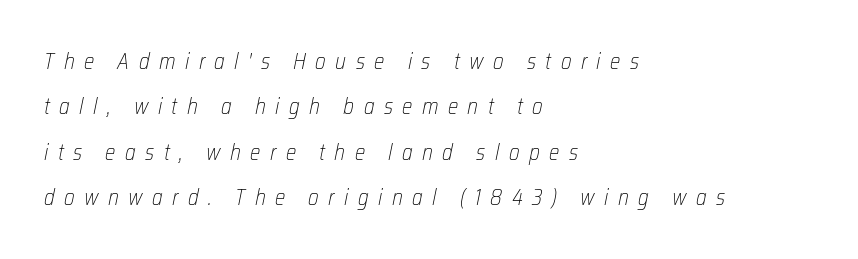
Q: Is the text bold? A: No.
Q: Is the text italic (slanted)? A: Yes, it leans right by about 12 degrees.
Q: Is the text underlined? A: No.
Q: How is the paragraph aligned? A: Left-aligned.
Q: Is the spacing between letters normal or unusually wide? A: Unusually wide.
Q: Is the spacing between lines tight, normal or loose? A: Loose.
